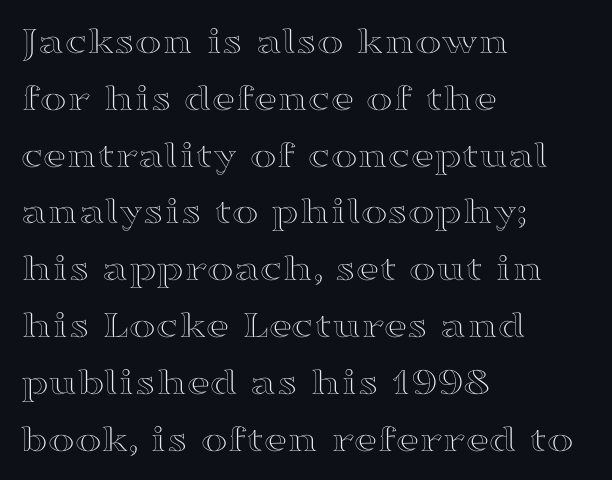
Note the varied advance widths — an 'i' is clearly narrower than an 'm'. The letters sit at their default tracking, neither squeezed nor spread. Does the leading feel generous? No, just average. Check the space under the baseline: it is left empty.
